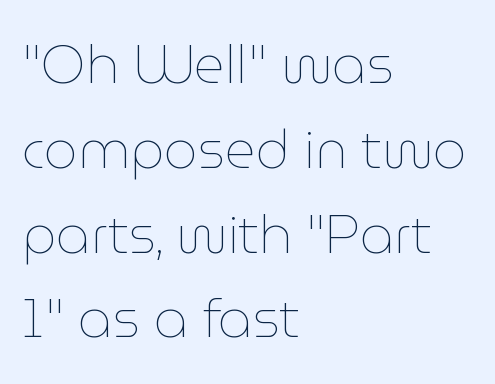
A roman cut, with each character standing at attention. The paragraph has a hard left edge and a soft right edge. Proportional: the letters do not fall into vertical columns. The block of text has a typical density, with ordinary space between rows.
